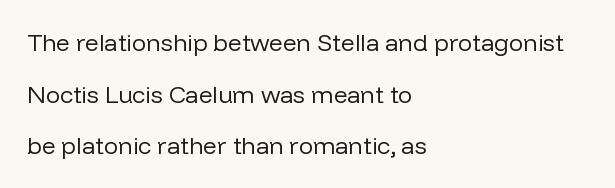
Q: Is the text bold? A: No.
Q: Is the text italic (slanted)? A: No, it is upright.
Q: Is the text underlined? A: No.
Q: How is the paragraph aligned? A: Left-aligned.
Q: Is the spacing between letters normal or unusually wide? A: Normal.
Q: Is the spacing between lines tight, normal or loose? A: Loose.
